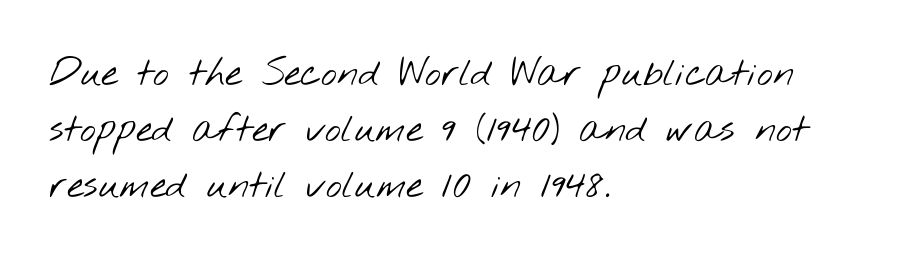
Q: Is the text bold? A: No.
Q: Is the typeface a serif or a sans-serif typeface? A: Sans-serif.
Q: Is the text underlined? A: No.
Q: How is the paragraph aligned? A: Left-aligned.
Q: Is the spacing between letters normal or unusually wide? A: Normal.
Q: Is the spacing between lines tight, normal or loose? A: Normal.
Q: Width (condensed, normal, or wide)? A: Wide.
Q: Stroke contrast? A: Low.
Q: x-height? A: Small.
Q: Monospaced? A: No.
